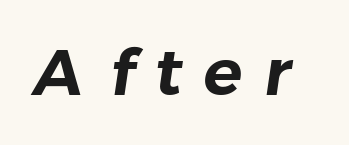
This sample uses a sans-serif face. The face used here is proportionally spaced, like ordinary book or web type. The zone under the glyphs is completely vacant. Spacing between characters has been opened up far beyond the box default.
